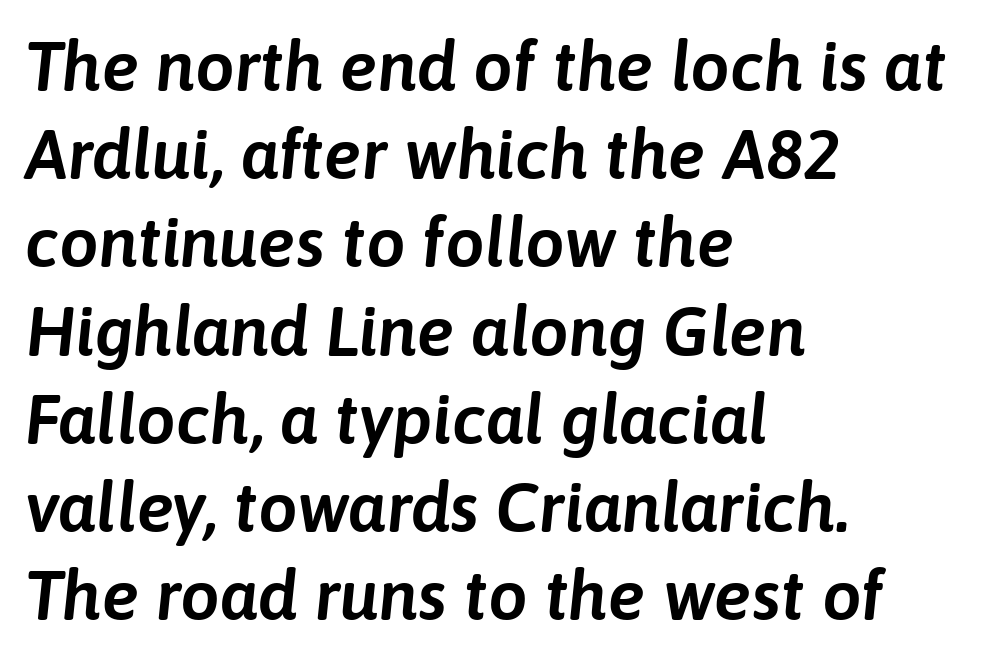
The rendering uses natural spacing where letterforms have individual widths. Italic: yes, the glyphs are oblique. Does the copy run flush right? No — it runs flush left. Descender tails drop into unmarked territory. Nothing unusual about the tracking: characters are spaced as the font intends.
